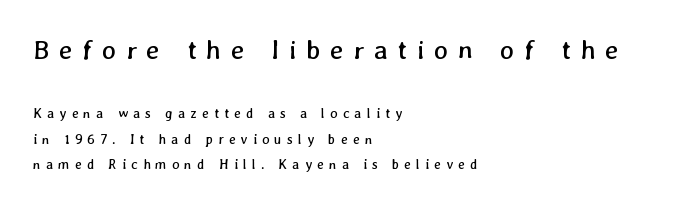
Q: Is the text bold? A: No.
Q: Is the text underlined? A: No.
Q: How is the paragraph aligned? A: Left-aligned.
Q: Is the spacing between letters normal or unusually wide? A: Unusually wide.
Q: Which block of text is set in a larger size, the first (top) or the second (bottom)? A: The first (top) one.
